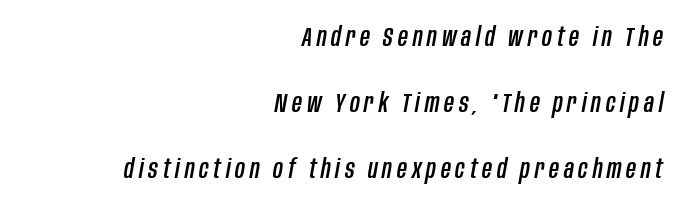
{"italic": "yes", "lean": "right", "slant_degrees": 10, "underline": "no", "align": "right", "line_spacing": "loose", "line_spacing_ratio": 2.44, "glyph_px": 27}
